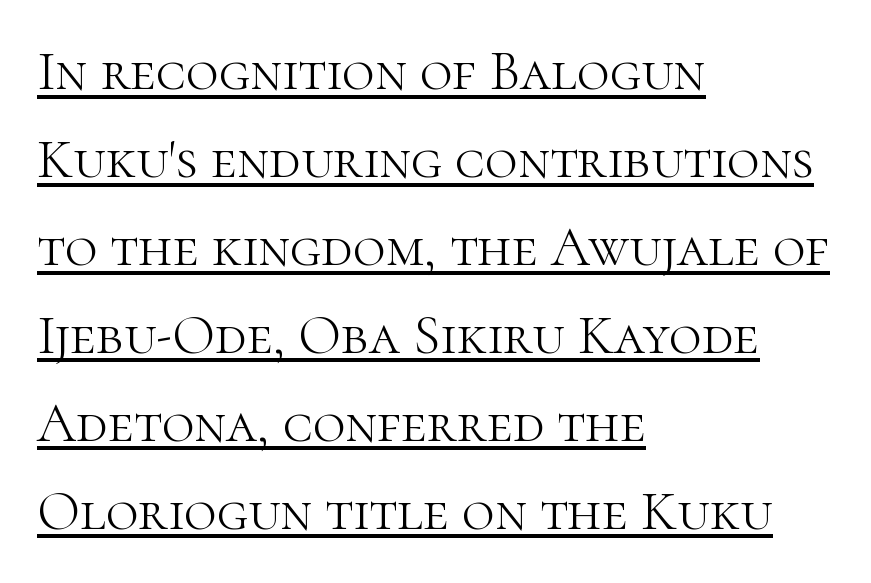
Q: Is the text bold? A: No.
Q: Is the text italic (slanted)? A: No, it is upright.
Q: Is the typeface a serif or a sans-serif typeface? A: Serif.
Q: Is the text underlined? A: Yes.
Q: How is the paragraph aligned? A: Left-aligned.
Q: Is the spacing between letters normal or unusually wide? A: Normal.
Q: Is the spacing between lines tight, normal or loose? A: Normal.
Q: Width (condensed, normal, or wide)? A: Normal.
Q: Stroke contrast? A: High.
Q: x-height? A: Medium.
Q: Monospaced? A: No.
